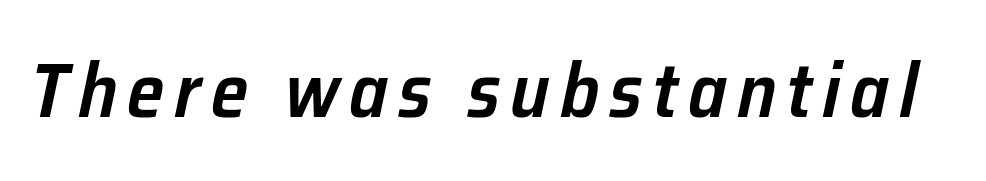
{"italic": "yes", "lean": "right", "slant_degrees": 12, "bold": "semi", "weight": "semibold", "width": "normal", "stroke_contrast": "low", "x_height": "medium", "monospaced": "no", "underline": "no", "glyph_px": 76}
